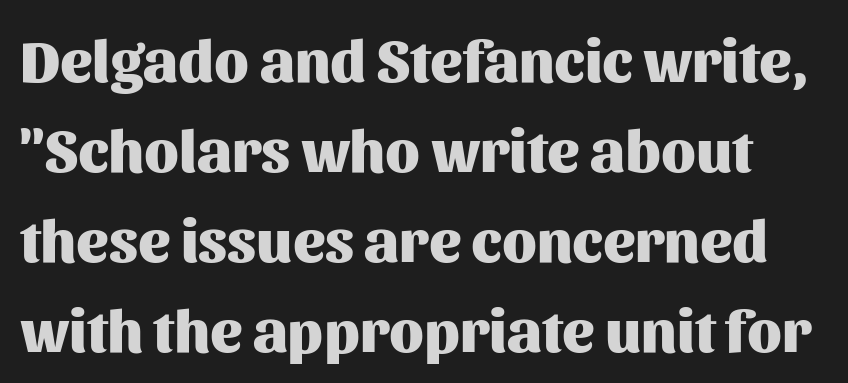
{"serif": "no", "italic": "no", "bold": "yes", "weight": "heavy", "width": "normal", "stroke_contrast": "medium", "x_height": "medium", "monospaced": "no", "underline": "no", "line_spacing": "normal", "line_spacing_ratio": 1.5, "letter_spacing": "normal", "letter_spacing_em": 0.0, "glyph_px": 60}
